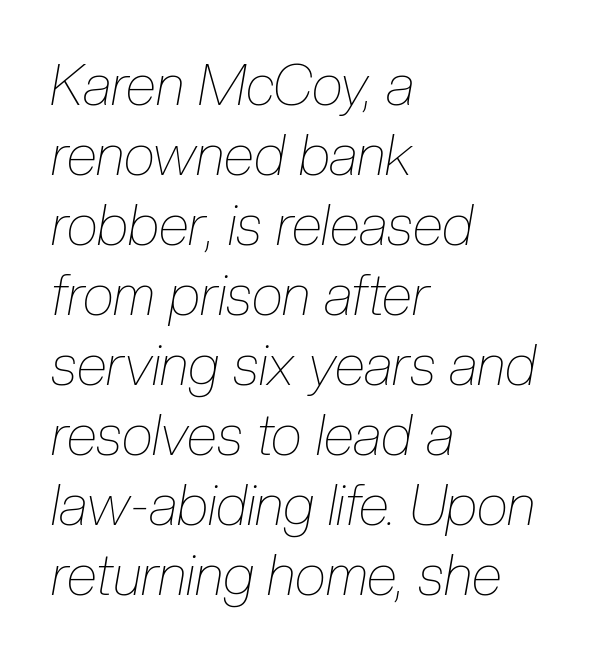
{"italic": "yes", "lean": "right", "slant_degrees": 10, "bold": "no", "weight": "thin", "width": "condensed", "stroke_contrast": "low", "x_height": "medium", "monospaced": "no", "underline": "no", "align": "left", "line_spacing": "normal", "line_spacing_ratio": 1.25, "letter_spacing": "normal", "letter_spacing_em": 0.0, "glyph_px": 56}
